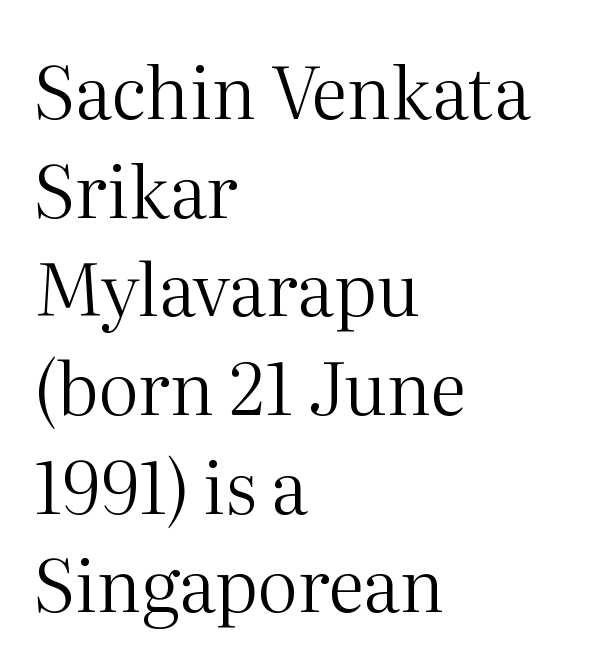
Q: Is the text bold? A: No.
Q: Is the text italic (slanted)? A: No, it is upright.
Q: Is the typeface a serif or a sans-serif typeface? A: Serif.
Q: Is the text underlined? A: No.
Q: How is the paragraph aligned? A: Left-aligned.
Q: Is the spacing between letters normal or unusually wide? A: Normal.
Q: Is the spacing between lines tight, normal or loose? A: Normal.
Q: Width (condensed, normal, or wide)? A: Normal.
Q: Stroke contrast? A: Medium.
Q: x-height? A: Medium.
Q: Monospaced? A: No.
